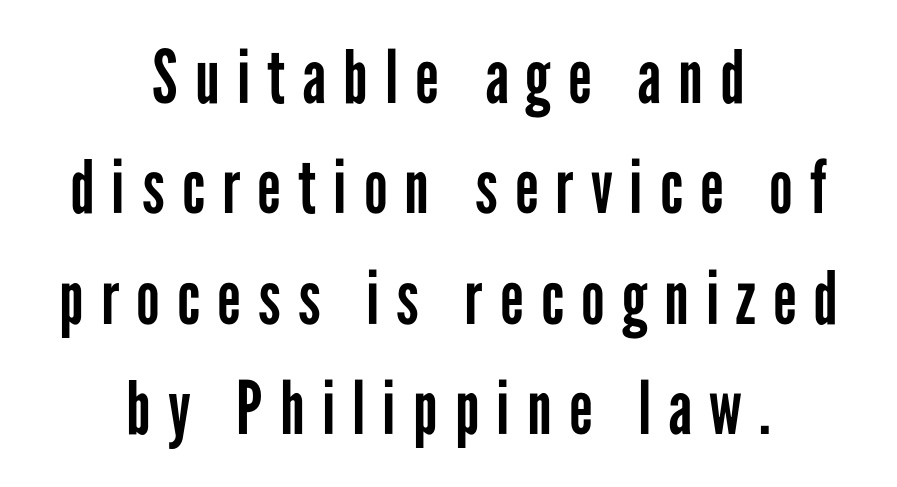
{"serif": "no", "italic": "no", "bold": "no", "weight": "regular", "width": "condensed", "stroke_contrast": "low", "x_height": "medium", "monospaced": "no", "underline": "no", "align": "center", "line_spacing": "normal", "line_spacing_ratio": 1.49, "letter_spacing": "wide", "letter_spacing_em": 0.23, "glyph_px": 74}
